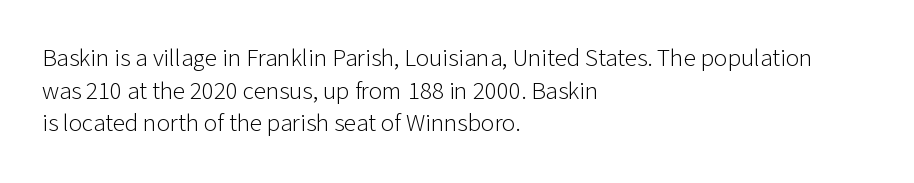
{"italic": "no", "bold": "no", "underline": "no", "align": "left", "line_spacing": "normal", "line_spacing_ratio": 1.31, "letter_spacing": "normal", "letter_spacing_em": 0.0, "glyph_px": 25}
